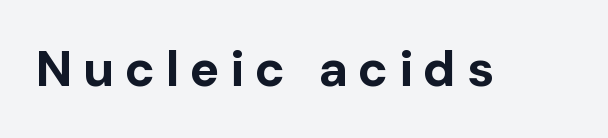
Q: Is the text bold? A: Yes.
Q: Is the text italic (slanted)? A: No, it is upright.
Q: Is the typeface a serif or a sans-serif typeface? A: Sans-serif.
Q: Is the text underlined? A: No.
Q: Is the spacing between letters normal or unusually wide? A: Unusually wide.
Q: Width (condensed, normal, or wide)? A: Normal.
Q: Stroke contrast? A: Low.
Q: x-height? A: Medium.
Q: Monospaced? A: No.
